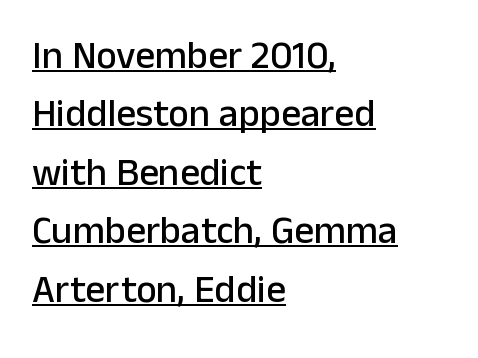
{"serif": "no", "italic": "no", "width": "normal", "stroke_contrast": "low", "x_height": "medium", "monospaced": "no", "underline": "yes", "align": "left", "line_spacing": "normal", "line_spacing_ratio": 1.5, "letter_spacing": "normal", "letter_spacing_em": 0.0, "glyph_px": 39}
